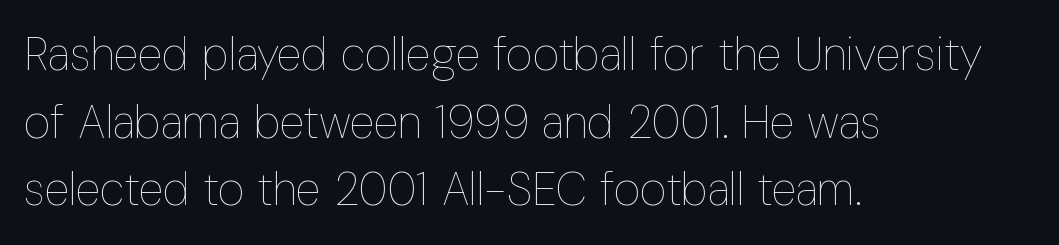
The image shows 46 px thin, condensed type, upright; set left-aligned, normal line spacing (1.47x), normal letter spacing, not underlined; low stroke contrast and a medium x-height.
